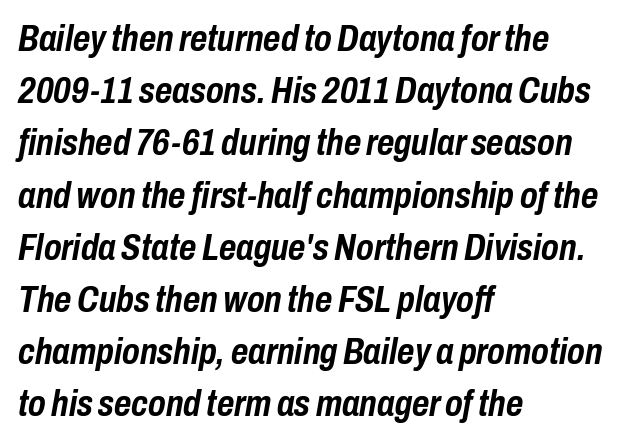
{"italic": "yes", "lean": "right", "slant_degrees": 10, "bold": "yes", "weight": "semibold", "width": "condensed", "stroke_contrast": "low", "x_height": "medium", "monospaced": "no", "underline": "no", "align": "left", "line_spacing": "normal", "line_spacing_ratio": 1.41, "letter_spacing": "normal", "letter_spacing_em": 0.0, "glyph_px": 37}
